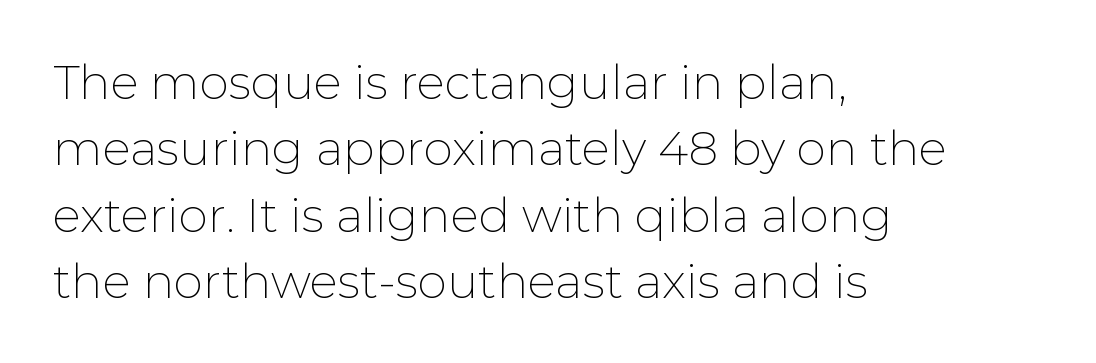
The image shows 47 px thin sans-serif type, upright; set left-aligned, normal line spacing (1.41x), normal letter spacing, not underlined; low stroke contrast and a medium x-height.
